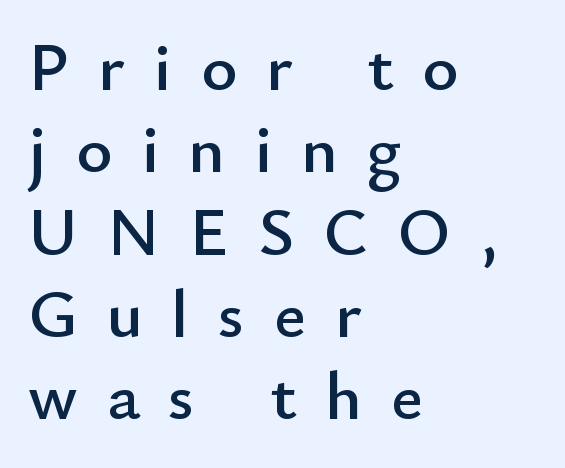
The typesetter chose a ragged-right arrangement here. Think of a printed novel: that variable character pitch is what you see here. Letters rest on an invisible, unmarked baseline. This sample uses a sans-serif face. There is plenty of visible air inserted between adjacent glyphs. Ordinary non-slanted type is in use.
